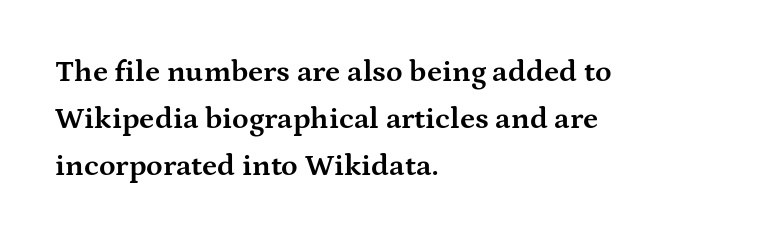
{"serif": "yes", "italic": "no", "bold": "yes", "weight": "bold", "width": "wide", "stroke_contrast": "medium", "x_height": "medium", "monospaced": "no", "underline": "no", "align": "left", "line_spacing": "normal", "line_spacing_ratio": 1.57, "letter_spacing": "normal", "letter_spacing_em": 0.0, "glyph_px": 30}
